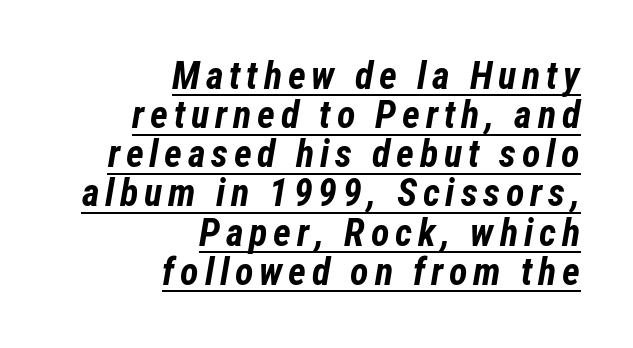
Summary of weight: heavy, a full bold. Horizontally, the lines are justified to the trailing edge only. The rendering applies a slant to the glyphs. The letters advance in unequal steps, a hallmark of proportional type. Baseline-to-baseline distance is barely more than the letter height.
